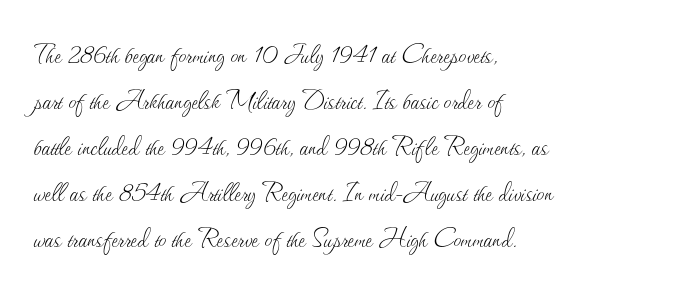
{"bold": "no", "weight": "thin", "width": "normal", "stroke_contrast": "medium", "x_height": "small", "monospaced": "no", "underline": "no", "align": "left", "line_spacing": "normal", "line_spacing_ratio": 1.48, "letter_spacing": "normal", "letter_spacing_em": 0.0, "glyph_px": 31}
